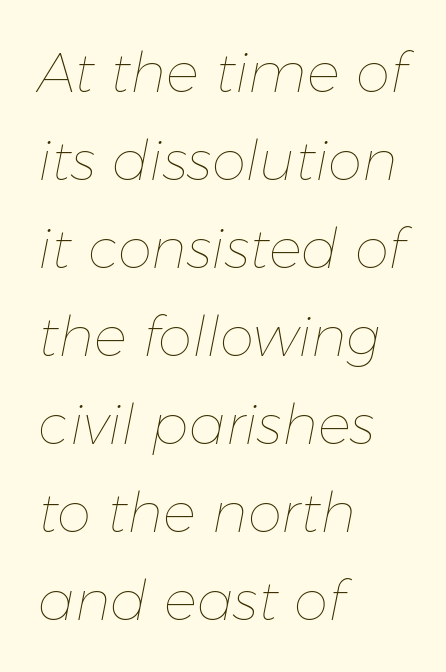
Q: Is the text bold? A: No.
Q: Is the text italic (slanted)? A: Yes, it leans right by about 11 degrees.
Q: Is the text underlined? A: No.
Q: How is the paragraph aligned? A: Left-aligned.
Q: Is the spacing between letters normal or unusually wide? A: Normal.
Q: Is the spacing between lines tight, normal or loose? A: Normal.
Q: Width (condensed, normal, or wide)? A: Normal.
Q: Stroke contrast? A: Low.
Q: x-height? A: Medium.
Q: Monospaced? A: No.
